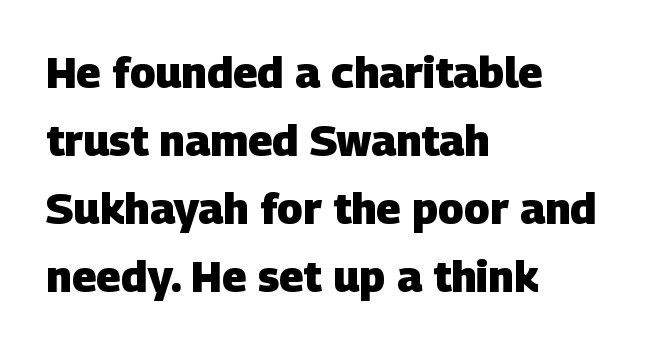
The image shows 43 px heavy sans-serif type; set left-aligned, normal line spacing (1.58x), normal letter spacing, not underlined; low stroke contrast and a large x-height.
